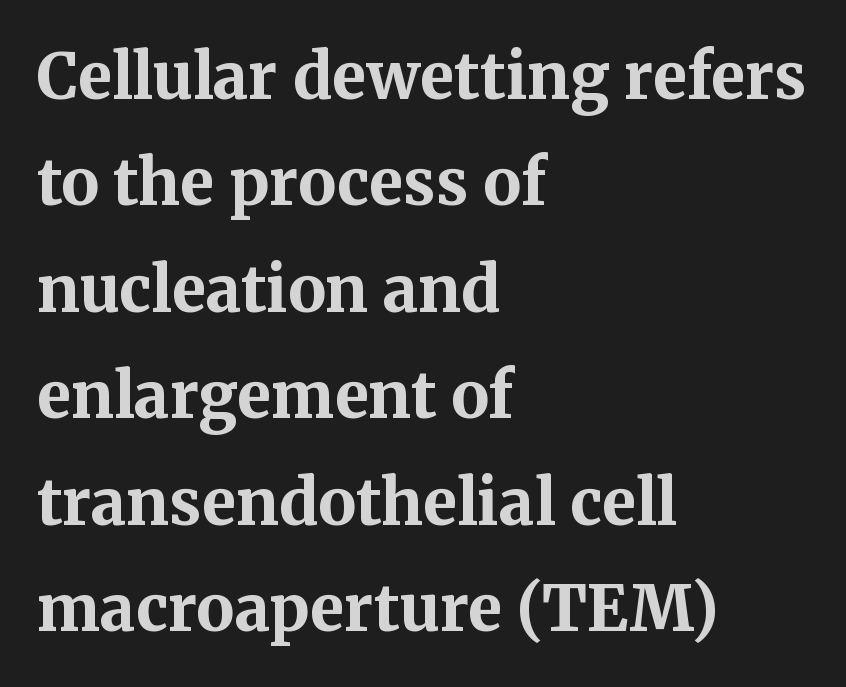
Q: Is the text bold? A: Yes.
Q: Is the text italic (slanted)? A: No, it is upright.
Q: Is the typeface a serif or a sans-serif typeface? A: Serif.
Q: Is the text underlined? A: No.
Q: How is the paragraph aligned? A: Left-aligned.
Q: Is the spacing between letters normal or unusually wide? A: Normal.
Q: Is the spacing between lines tight, normal or loose? A: Normal.
Q: Width (condensed, normal, or wide)? A: Normal.
Q: Stroke contrast? A: Medium.
Q: x-height? A: Medium.
Q: Monospaced? A: No.
